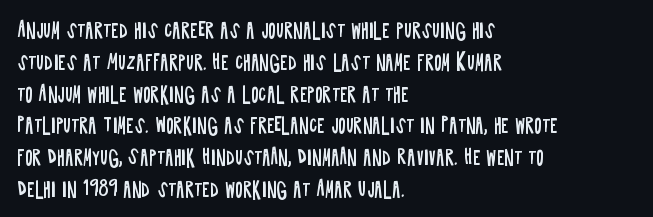
Q: Is the text bold? A: No.
Q: Is the text italic (slanted)? A: No, it is upright.
Q: Is the text underlined? A: No.
Q: How is the paragraph aligned? A: Left-aligned.
Q: Is the spacing between letters normal or unusually wide? A: Normal.
Q: Is the spacing between lines tight, normal or loose? A: Normal.
